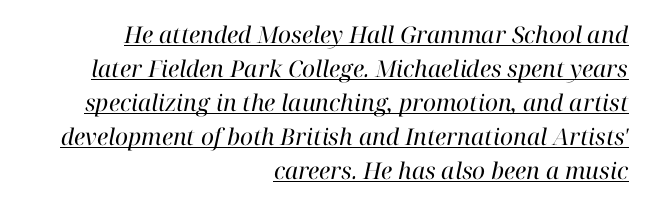
The image shows 23 px text type, italic (leaning right); set right-aligned, normal line spacing (1.48x), normal letter spacing, underlined.
